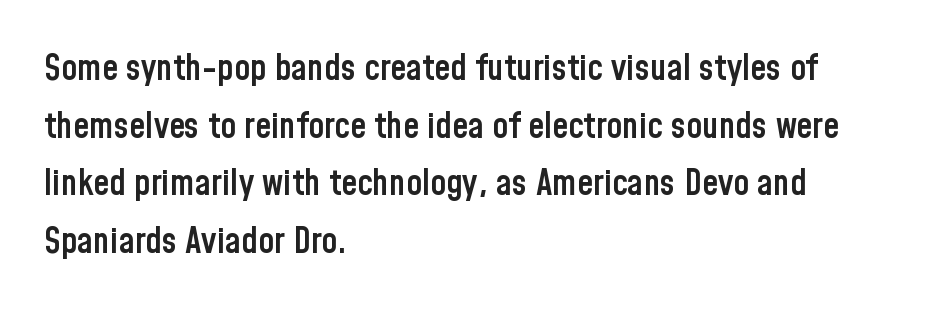
The image shows 36 px semibold, condensed sans-serif type, upright; set left-aligned, normal line spacing (1.6x), normal letter spacing, not underlined; low stroke contrast and a medium x-height.
